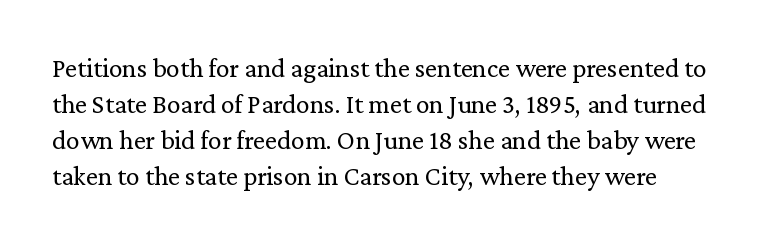
Nope, not italic — everything's standing straight. Only glyphs here, with clear space below each row. This rendering leaves character spacing at its baseline value. The lines sit at an ordinary, default distance from one another. Ink coverage per letter is moderate at most.
